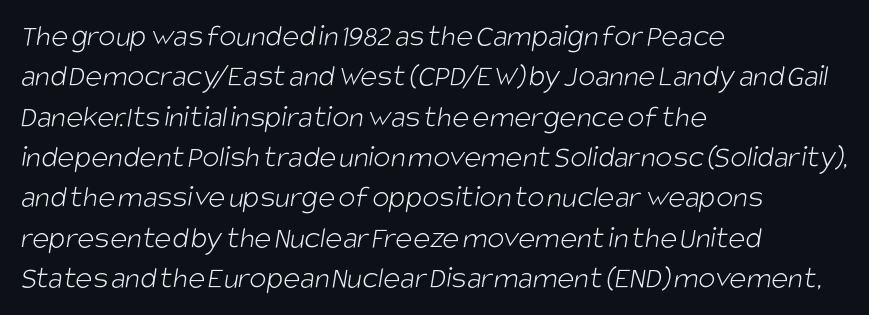
{"serif": "no", "bold": "no", "weight": "light", "width": "condensed", "stroke_contrast": "low", "x_height": "large", "monospaced": "no", "underline": "no", "align": "left", "line_spacing": "normal", "line_spacing_ratio": 1.26, "letter_spacing": "normal", "letter_spacing_em": 0.0, "glyph_px": 32}
